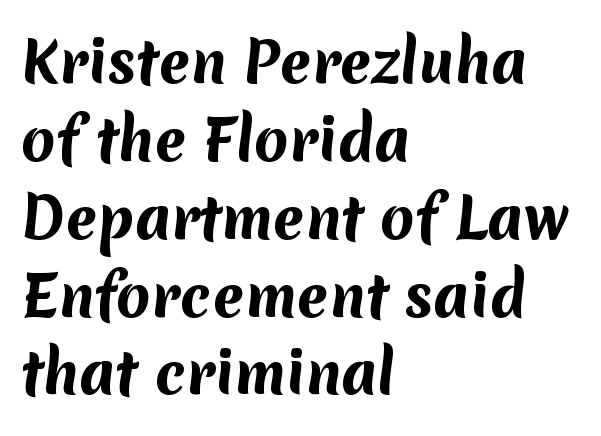
Q: Is the text bold? A: Yes.
Q: Is the typeface a serif or a sans-serif typeface? A: Sans-serif.
Q: Is the text underlined? A: No.
Q: How is the paragraph aligned? A: Left-aligned.
Q: Is the spacing between letters normal or unusually wide? A: Normal.
Q: Is the spacing between lines tight, normal or loose? A: Normal.
Q: Width (condensed, normal, or wide)? A: Normal.
Q: Stroke contrast? A: Medium.
Q: x-height? A: Medium.
Q: Monospaced? A: No.
